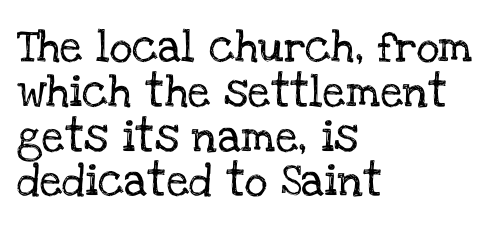
{"serif": "yes", "italic": "no", "width": "normal", "stroke_contrast": "low", "x_height": "large", "monospaced": "no", "underline": "no", "align": "left", "line_spacing": "normal", "line_spacing_ratio": 1.4, "letter_spacing": "normal", "letter_spacing_em": 0.0, "glyph_px": 32}
